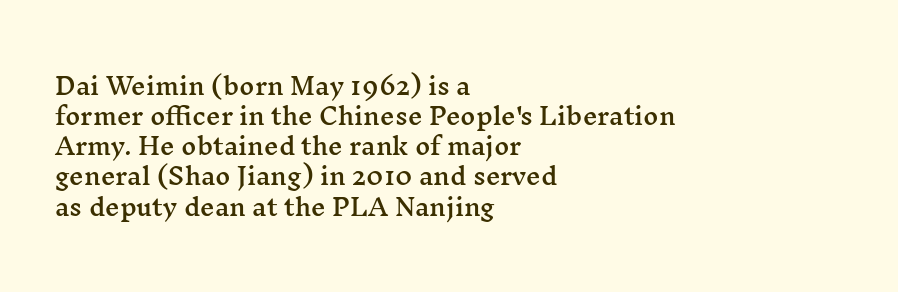
The ragged edge is on the right, which tells us the setting is flush left. What's the leading like? Ordinary, nothing unusual. Posture: straight, roman, zero tilt. The face used here is rendered with its standard letterfit. Letters rest on an invisible, unmarked baseline.
